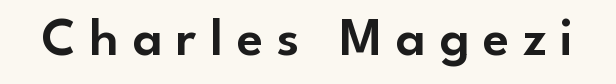
The letters are spread apart with noticeably loose tracking. Upright lettering throughout. A typesetter would call this proportional, since set widths differ per character. This is sans-serif lettering, the kind often seen on screens and signage. Beneath every word, the page is bare.
